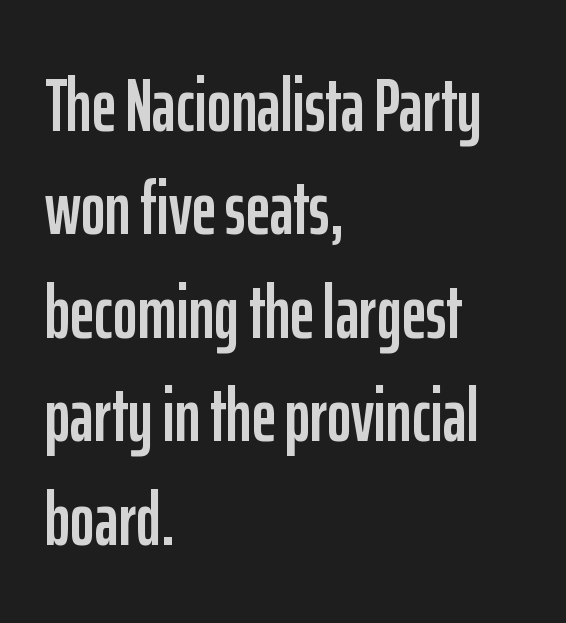
Each letter keeps its own natural width here, so spacing adapts to shape. Teacher's note: observe the even left margin — that is flush-left alignment. Does the type have serifs? No, each stem ends abruptly. A normal amount of white space separates one row of letters from the next. Standard letterfit; no display-style spreading of the glyphs. The strip under each line holds only bare page.
